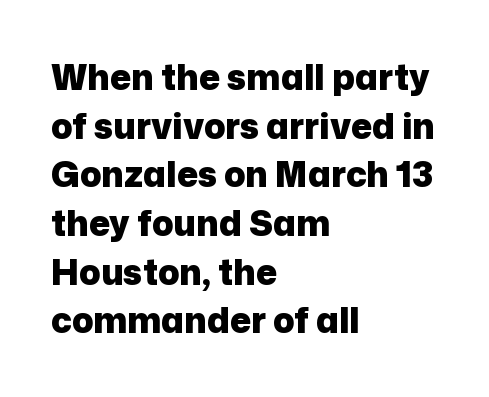
The passage shown stacks its lines at a standard gap. A typesetter would call this proportional, since set widths differ per character. Typesetter's note: full bold, strokes at maximum text heaviness. All the whitespace from short lines collects on the right.
